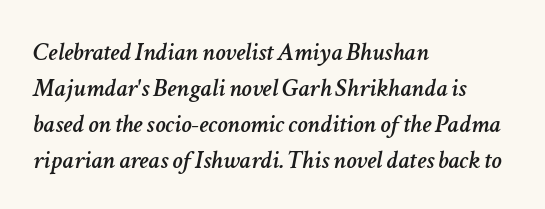
Q: Is the text italic (slanted)? A: Yes, it leans right by about 11 degrees.
Q: Is the text underlined? A: No.
Q: How is the paragraph aligned? A: Left-aligned.
Q: Is the spacing between letters normal or unusually wide? A: Normal.
Q: Is the spacing between lines tight, normal or loose? A: Normal.
